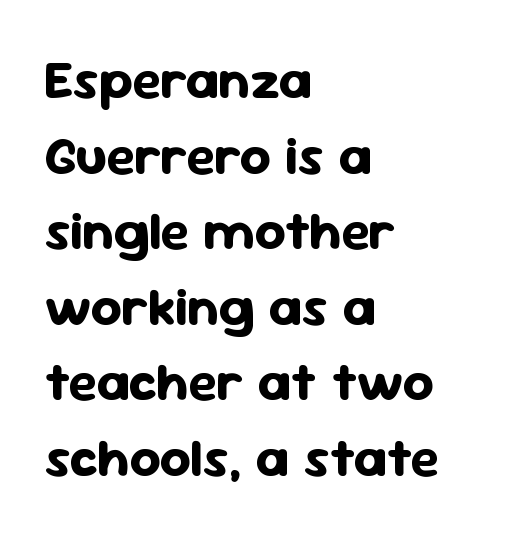
Q: Is the text bold? A: Yes.
Q: Is the text italic (slanted)? A: No, it is upright.
Q: Is the typeface a serif or a sans-serif typeface? A: Sans-serif.
Q: Is the text underlined? A: No.
Q: How is the paragraph aligned? A: Left-aligned.
Q: Is the spacing between letters normal or unusually wide? A: Normal.
Q: Is the spacing between lines tight, normal or loose? A: Normal.
Q: Width (condensed, normal, or wide)? A: Normal.
Q: Stroke contrast? A: Low.
Q: x-height? A: Medium.
Q: Monospaced? A: No.
